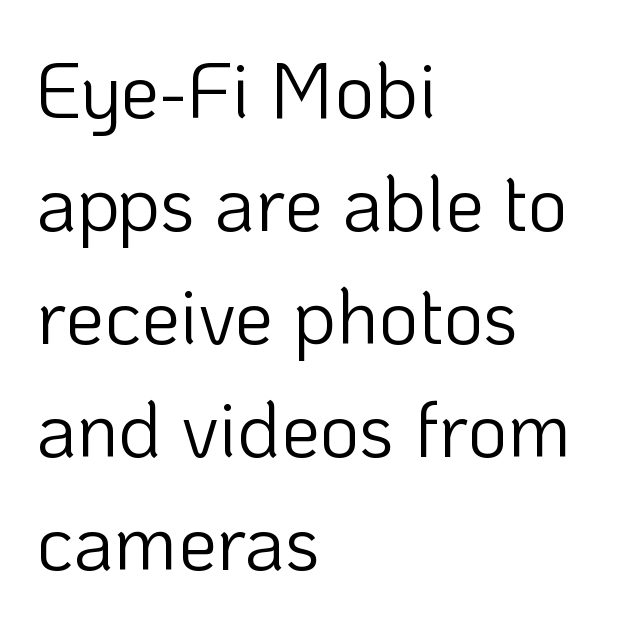
Q: Is the text bold? A: No.
Q: Is the text italic (slanted)? A: No, it is upright.
Q: Is the typeface a serif or a sans-serif typeface? A: Sans-serif.
Q: Is the text underlined? A: No.
Q: How is the paragraph aligned? A: Left-aligned.
Q: Is the spacing between letters normal or unusually wide? A: Normal.
Q: Is the spacing between lines tight, normal or loose? A: Normal.
Q: Width (condensed, normal, or wide)? A: Normal.
Q: Stroke contrast? A: Low.
Q: x-height? A: Medium.
Q: Monospaced? A: No.
